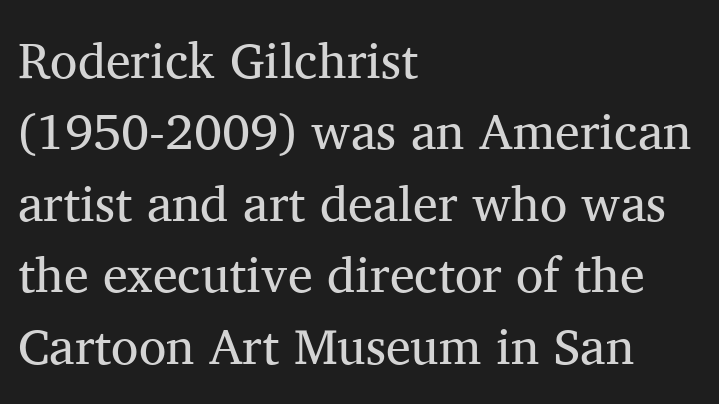
{"serif": "yes", "italic": "no", "bold": "no", "weight": "regular", "width": "normal", "stroke_contrast": "medium", "x_height": "medium", "monospaced": "no", "underline": "no", "align": "left", "line_spacing": "normal", "line_spacing_ratio": 1.43, "letter_spacing": "normal", "letter_spacing_em": 0.0, "glyph_px": 50}
